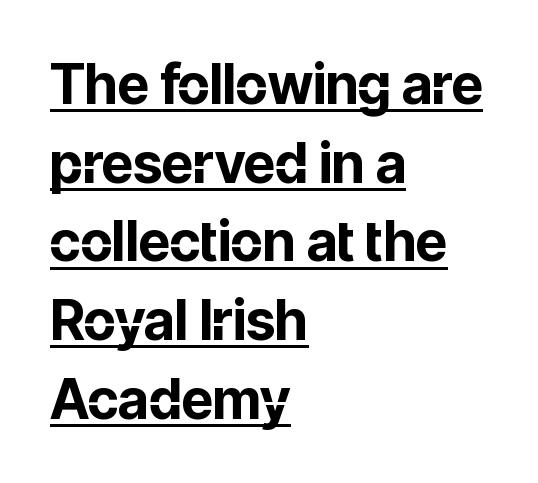
The image shows 55 px bold sans-serif type, upright; set left-aligned, normal line spacing (1.43x), normal letter spacing, underlined; low stroke contrast and a medium x-height.
